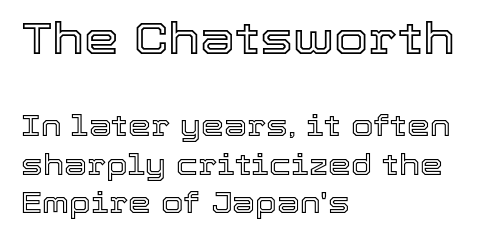
Q: Is the text italic (slanted)? A: No, it is upright.
Q: Is the text underlined? A: No.
Q: How is the paragraph aligned? A: Left-aligned.
Q: Is the spacing between letters normal or unusually wide? A: Normal.
Q: Is the spacing between lines tight, normal or loose? A: Normal.
Q: Which block of text is set in a larger size, the first (top) or the second (bottom)? A: The first (top) one.
Q: Width (condensed, normal, or wide)? A: Normal.
Q: x-height? A: Medium.
Q: Monospaced? A: No.
